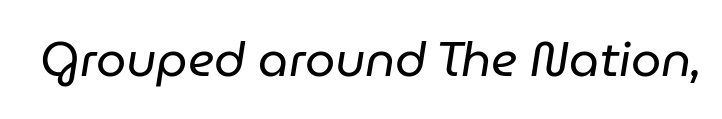
{"italic": "yes", "lean": "right", "slant_degrees": 9, "bold": "no", "weight": "regular", "width": "normal", "stroke_contrast": "low", "x_height": "medium", "monospaced": "no", "underline": "no", "letter_spacing": "normal", "letter_spacing_em": 0.0, "glyph_px": 48}
